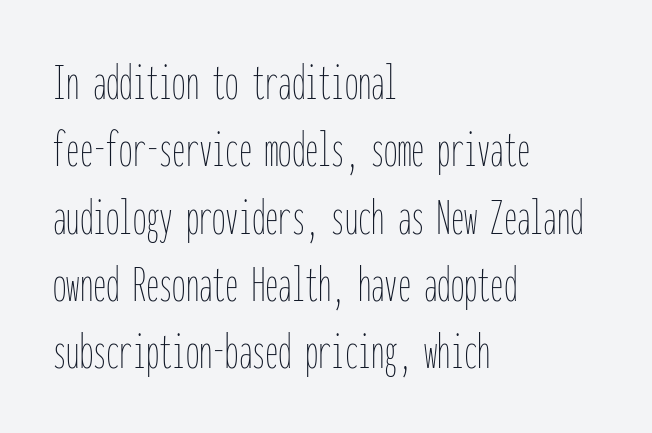
Caption: face not bold, strokes unweighted. The typography opts for an upright posture over an oblique one. The letters march in equal steps, a hallmark of fixed-pitch type. The space between consecutive lines is moderate. The setting favours the left margin, as ordinary paragraphs usually do.
